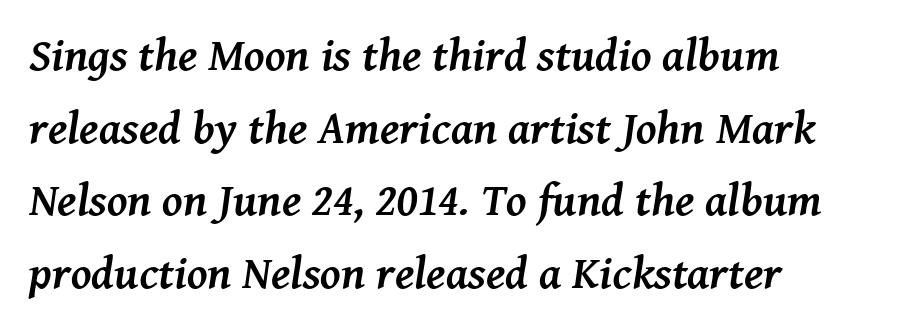
The image shows 46 px semibold serif type, italic (leaning right); set left-aligned, normal line spacing (1.58x), normal letter spacing, not underlined; medium stroke contrast and a medium x-height.
